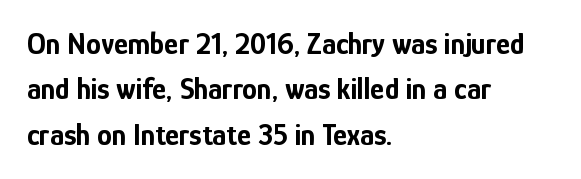
The image shows 30 px bold, condensed sans-serif type, upright; set left-aligned, normal line spacing (1.51x), normal letter spacing, not underlined; low stroke contrast and a medium x-height.
